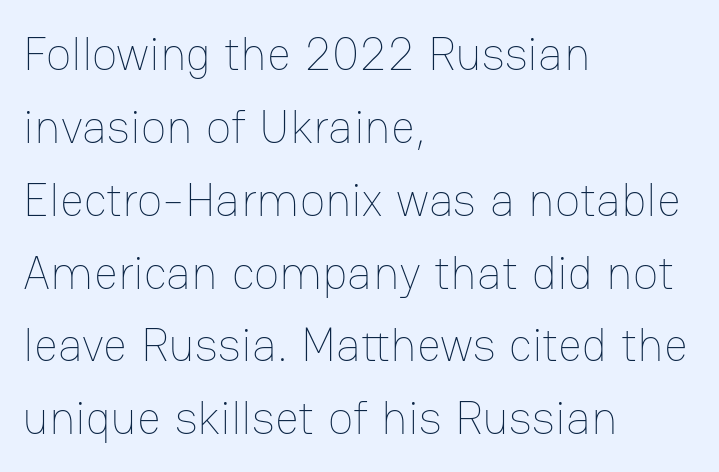
The image shows 47 px thin type, upright; set left-aligned, normal line spacing (1.55x), normal letter spacing, not underlined; low stroke contrast and a medium x-height.
